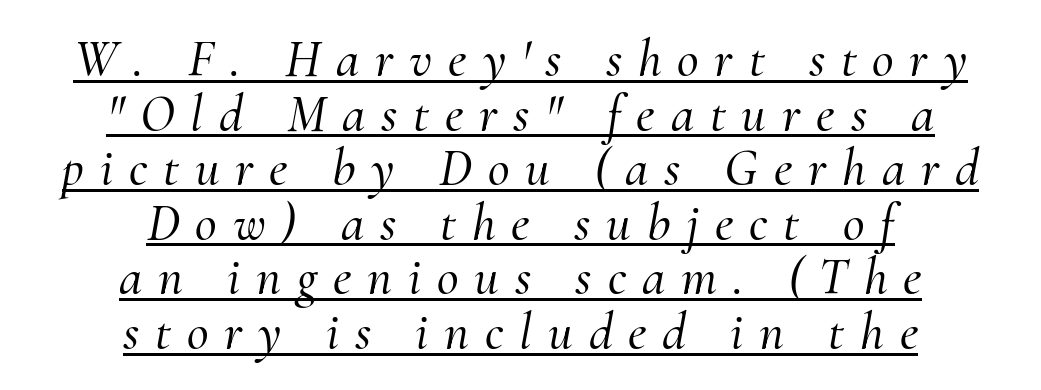
The sample's only ornament is a line tracing under the words. Each new line begins almost immediately beneath the previous one. The font family rendered here belongs to the serif group. Casual observation: everything's sitting right in the middle. Inter-character spacing is expanded well beyond the font's built-in metrics. Varying glyph widths throughout — classic text-font behaviour.
